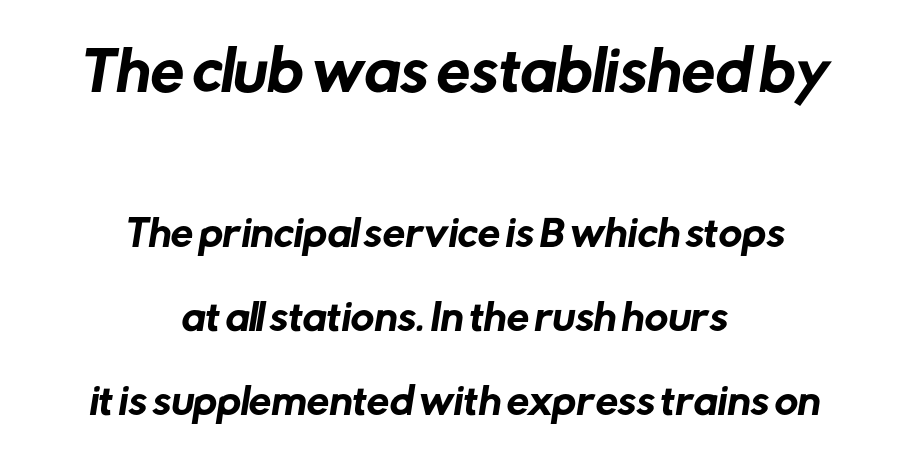
Q: Is the typeface a serif or a sans-serif typeface? A: Sans-serif.
Q: Is the text underlined? A: No.
Q: How is the paragraph aligned? A: Centered.
Q: Is the spacing between letters normal or unusually wide? A: Normal.
Q: Is the spacing between lines tight, normal or loose? A: Loose.
Q: Which block of text is set in a larger size, the first (top) or the second (bottom)? A: The first (top) one.
Q: Width (condensed, normal, or wide)? A: Normal.
Q: Stroke contrast? A: Low.
Q: x-height? A: Medium.
Q: Monospaced? A: No.
